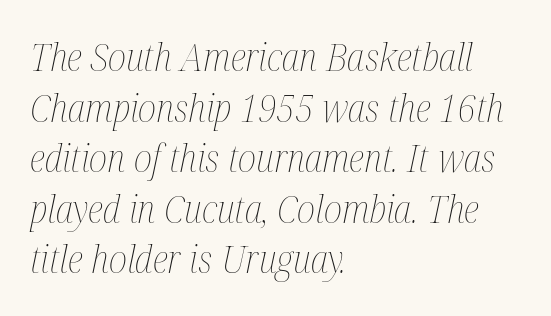
Q: Is the text bold? A: No.
Q: Is the text italic (slanted)? A: Yes, it leans right by about 12 degrees.
Q: Is the text underlined? A: No.
Q: How is the paragraph aligned? A: Left-aligned.
Q: Is the spacing between letters normal or unusually wide? A: Normal.
Q: Is the spacing between lines tight, normal or loose? A: Normal.
Q: Width (condensed, normal, or wide)? A: Condensed.
Q: Stroke contrast? A: Medium.
Q: x-height? A: Medium.
Q: Monospaced? A: No.
